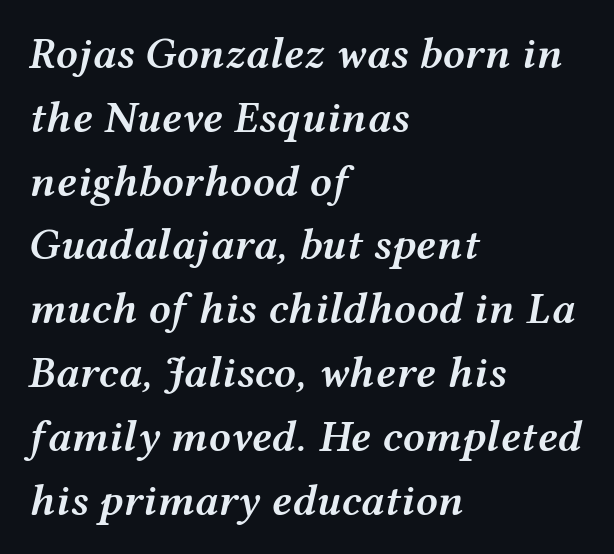
The image shows 44 px semibold, wide type, italic (leaning right); set left-aligned, normal line spacing (1.45x), normal letter spacing, not underlined; medium stroke contrast and a medium x-height.
